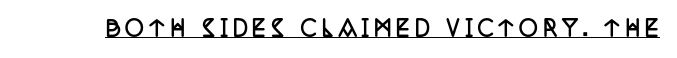
The image shows 21 px bold type, upright; set unusually wide letter spacing (+0.23 em), underlined.
